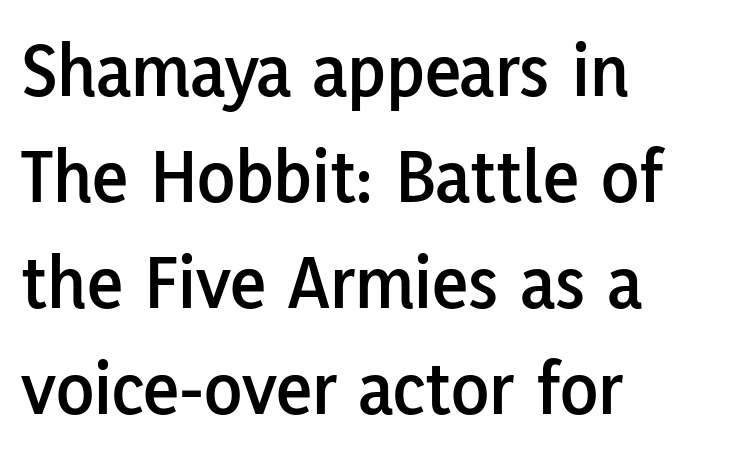
Does the copy run flush right? No — it runs flush left. Spacing verdict: proportional, widths tailored to each character. The foot of each line stays bare and open. Honestly, the letter spacing is just normal — you wouldn't notice it. Does the leading feel generous? No, just average. The typography opts for an upright posture over an oblique one.
